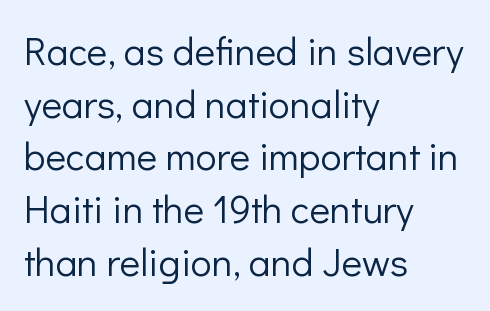
Descenders are the only things crossing below the line. Caption: standard tracking, unaltered. Examine the stroke ends and you'll find no serifs. Honestly, the row spacing looks completely unremarkable.
